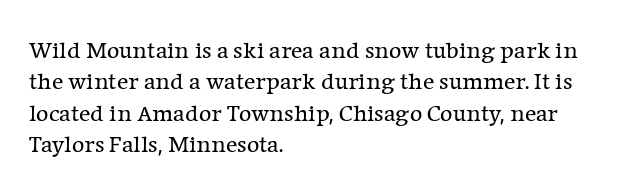
What stands out about the letter spacing? Nothing — it is the standard amount. Unmarked baselines from the first word to the last. The rendering anchors every line to the left-hand side. Regarding leading, the lines here are spaced in the standard way. Compared with a typical body face, this is equally light or lighter still. In terms of posture, this sample is upright.
